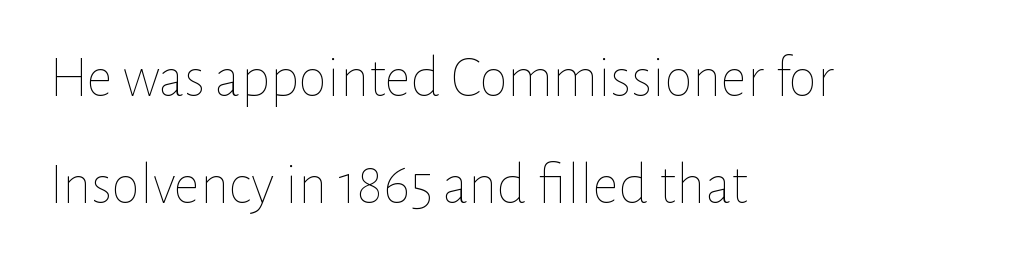
This rendering uses left alignment, leaving the right contour irregular. Varying glyph widths throughout — classic text-font behaviour. This is the regular roman posture of the typeface. Think standard paragraph weight, or any step lighter than that. Letter spacing: default. Letters rest on an invisible, unmarked baseline.
